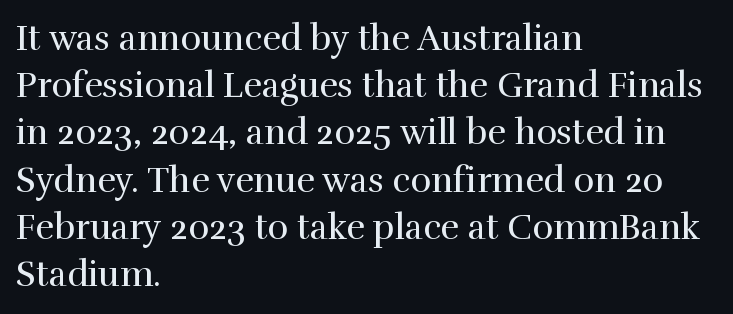
{"serif": "yes", "italic": "no", "bold": "no", "weight": "regular", "width": "normal", "x_height": "medium", "monospaced": "no", "underline": "no", "align": "left", "line_spacing": "normal", "line_spacing_ratio": 1.35, "letter_spacing": "normal", "letter_spacing_em": 0.0, "glyph_px": 35}
